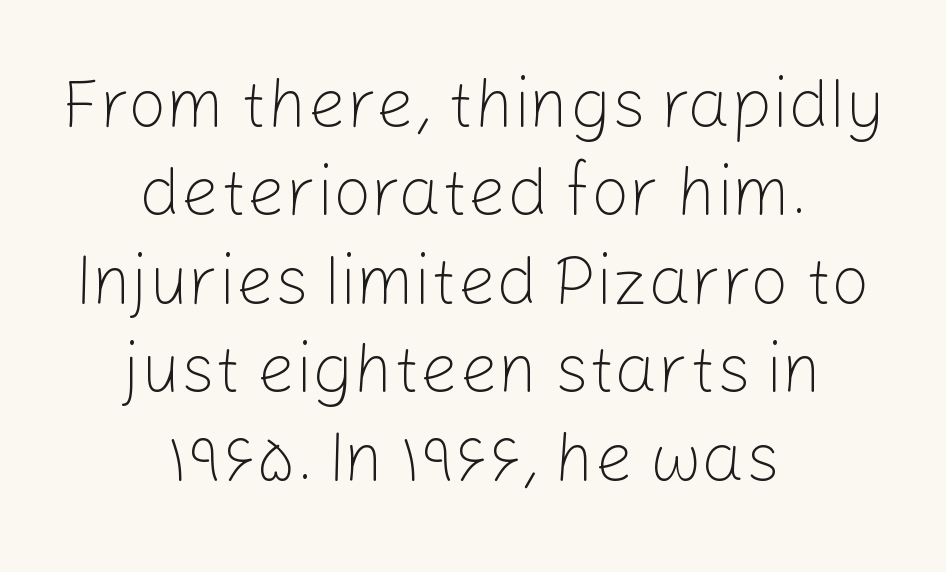
Q: Is the text bold? A: No.
Q: Is the text italic (slanted)? A: No, it is upright.
Q: Is the typeface a serif or a sans-serif typeface? A: Sans-serif.
Q: Is the text underlined? A: No.
Q: How is the paragraph aligned? A: Centered.
Q: Is the spacing between letters normal or unusually wide? A: Normal.
Q: Is the spacing between lines tight, normal or loose? A: Normal.
Q: Width (condensed, normal, or wide)? A: Normal.
Q: Stroke contrast? A: Low.
Q: x-height? A: Medium.
Q: Monospaced? A: No.
